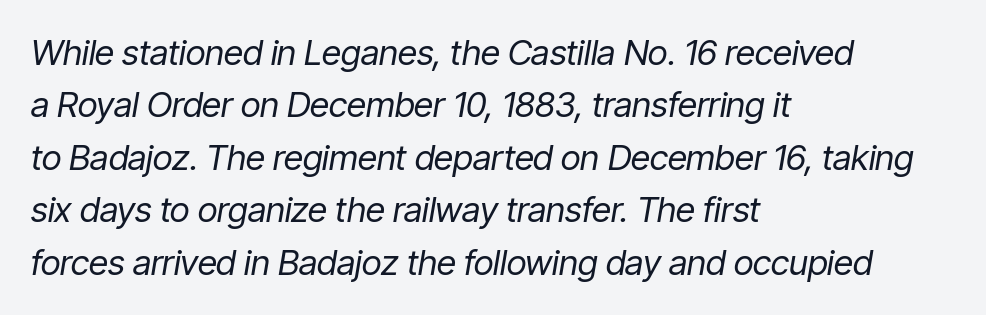
{"italic": "yes", "lean": "right", "slant_degrees": 9, "bold": "no", "weight": "regular", "width": "condensed", "stroke_contrast": "low", "x_height": "medium", "monospaced": "no", "underline": "no", "align": "left", "line_spacing": "normal", "line_spacing_ratio": 1.5, "letter_spacing": "normal", "letter_spacing_em": 0.0, "glyph_px": 35}
